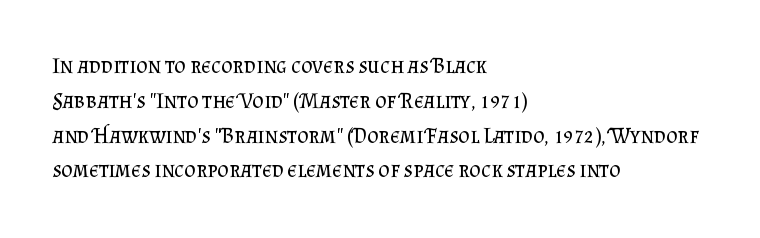
All the whitespace from short lines collects on the right. No extra tracking has been applied to these lines. Characters remain perfectly vertical along every line. The space beneath each line is pristine and unruled. Vertical stems look standard width or narrower in stroke.
